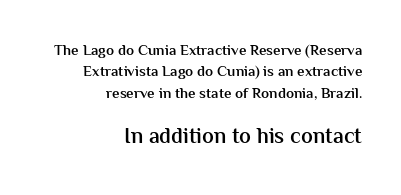
Q: Is the text bold? A: Semi-bold.
Q: Is the text italic (slanted)? A: No, it is upright.
Q: Is the text underlined? A: No.
Q: How is the paragraph aligned? A: Right-aligned.
Q: Is the spacing between letters normal or unusually wide? A: Normal.
Q: Is the spacing between lines tight, normal or loose? A: Normal.
Q: Which block of text is set in a larger size, the first (top) or the second (bottom)? A: The second (bottom) one.
